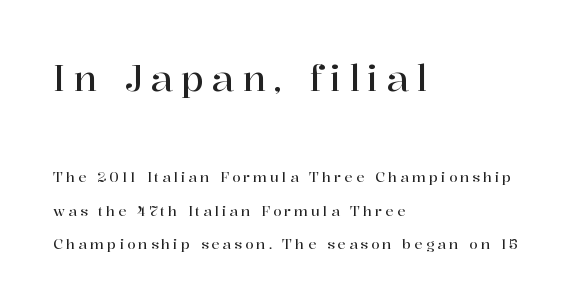
{"serif": "yes", "italic": "no", "width": "normal", "stroke_contrast": "high", "x_height": "medium", "monospaced": "no", "underline": "no", "align": "left", "line_spacing": "loose", "line_spacing_ratio": 2.38, "letter_spacing": "wide", "letter_spacing_em": 0.21, "larger_block": "first", "size_ratio": 2.57, "glyph_px": 36}
